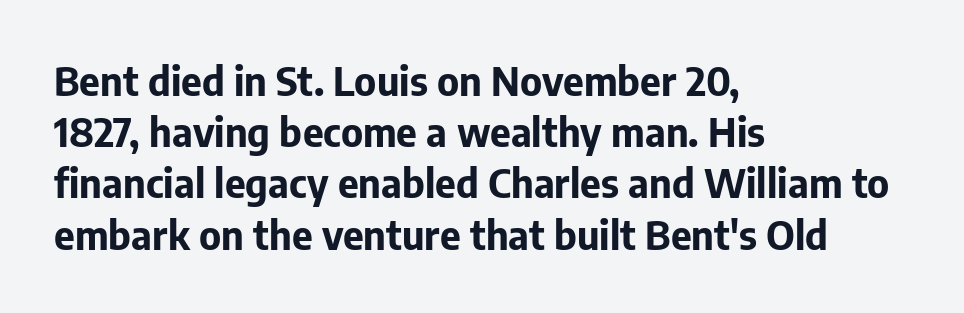
{"serif": "no", "italic": "no", "bold": "yes", "weight": "bold", "width": "normal", "stroke_contrast": "low", "x_height": "medium", "monospaced": "no", "underline": "no", "align": "left", "line_spacing": "normal", "line_spacing_ratio": 1.28, "letter_spacing": "normal", "letter_spacing_em": 0.0, "glyph_px": 40}
